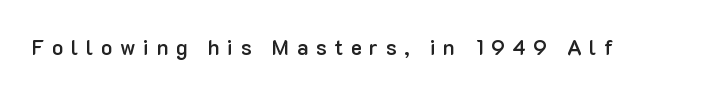
Q: Is the text bold? A: Semi-bold.
Q: Is the text italic (slanted)? A: No, it is upright.
Q: Is the text underlined? A: No.
Q: Is the spacing between letters normal or unusually wide? A: Unusually wide.
